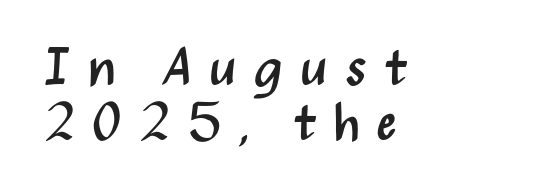
{"serif": "no", "italic": "no", "bold": "no", "weight": "regular", "width": "condensed", "stroke_contrast": "medium", "x_height": "medium", "monospaced": "no", "underline": "no", "align": "left", "line_spacing": "tight", "line_spacing_ratio": 1.05, "letter_spacing": "wide", "letter_spacing_em": 0.32, "glyph_px": 52}
